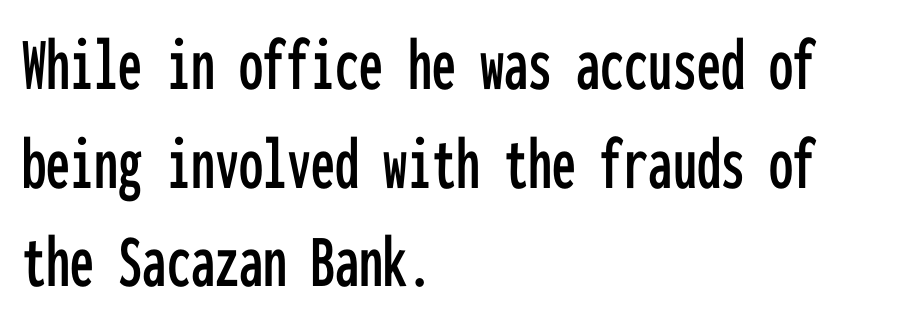
The letterforms sit shoulder to shoulder at normal distance. The letters stand straight up with perfectly vertical stems. Normally led — the rows are evenly, conventionally spaced. Serif or sans? Sans — the stroke terminals are bare.
